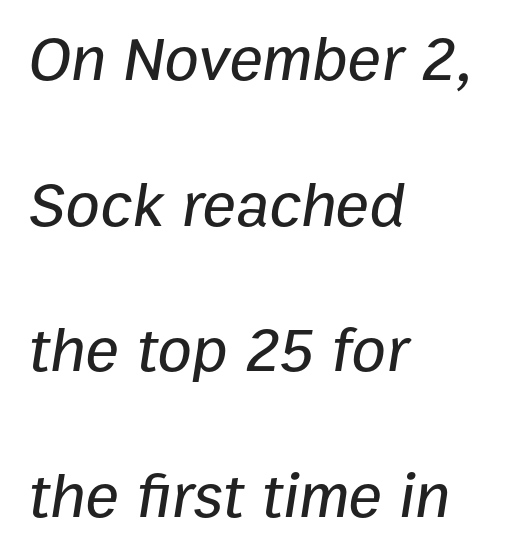
Q: Is the text italic (slanted)? A: Yes, it leans right by about 9 degrees.
Q: Is the text underlined? A: No.
Q: How is the paragraph aligned? A: Left-aligned.
Q: Is the spacing between letters normal or unusually wide? A: Normal.
Q: Is the spacing between lines tight, normal or loose? A: Loose.
Q: Width (condensed, normal, or wide)? A: Normal.
Q: Stroke contrast? A: Low.
Q: x-height? A: Medium.
Q: Monospaced? A: No.
